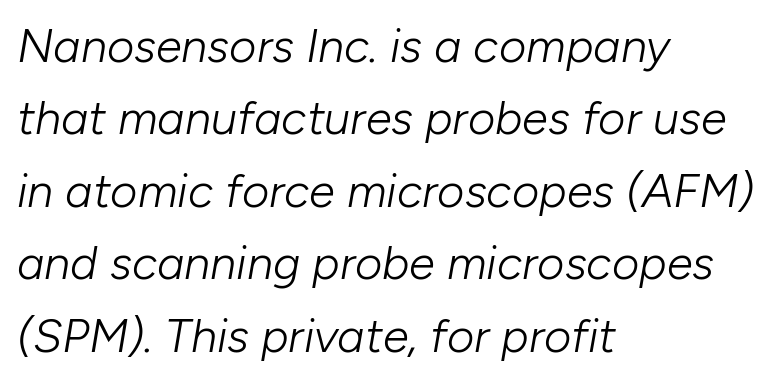
Successive baselines arrive at the customary interval. Descenders are the only things crossing below the line. The rendering applies a slant to the glyphs. This sample is left-justified, so line endings fall wherever the words run out. The face used here is proportionally spaced, like ordinary book or web type.
